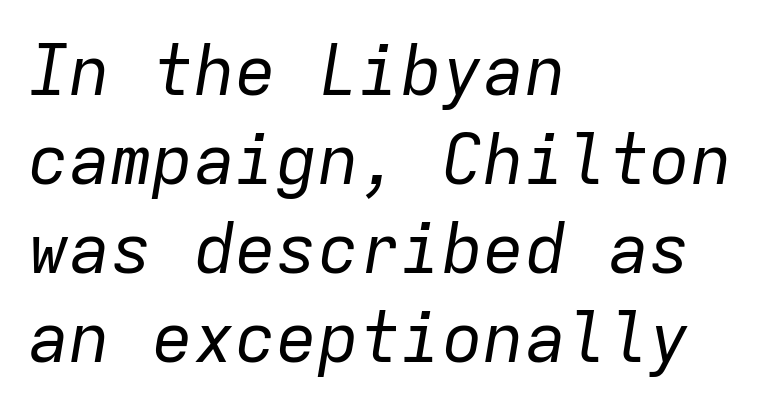
{"italic": "yes", "lean": "right", "slant_degrees": 9, "bold": "no", "weight": "regular", "width": "normal", "stroke_contrast": "low", "x_height": "medium", "monospaced": "yes", "underline": "no", "align": "left", "line_spacing": "normal", "line_spacing_ratio": 1.29, "letter_spacing": "normal", "letter_spacing_em": 0.0, "glyph_px": 69}
